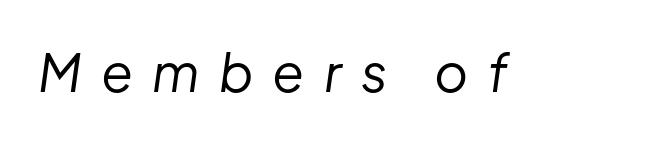
The font's italic variant was chosen for this text. Does extra space separate the letters? Yes, quite a lot of it. Weight: in the light-to-regular range. A clean baseline with only descenders dipping below it. Here the designer chose a conventional face with non-uniform glyph widths.
